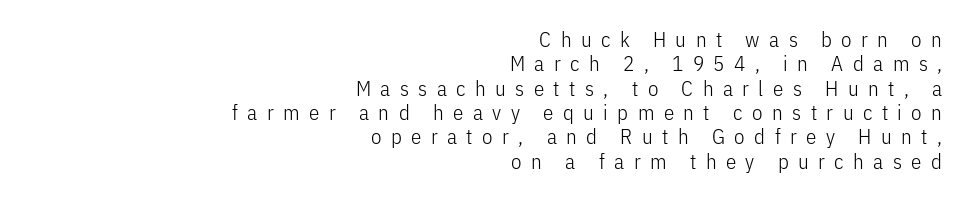
Any mark beneath the type? The region is blank. Caption: face not bold, strokes unweighted. All the whitespace from short lines collects on the left. The font's upright variant was chosen for this text. You could only call the tracking loose — the letters float apart.
